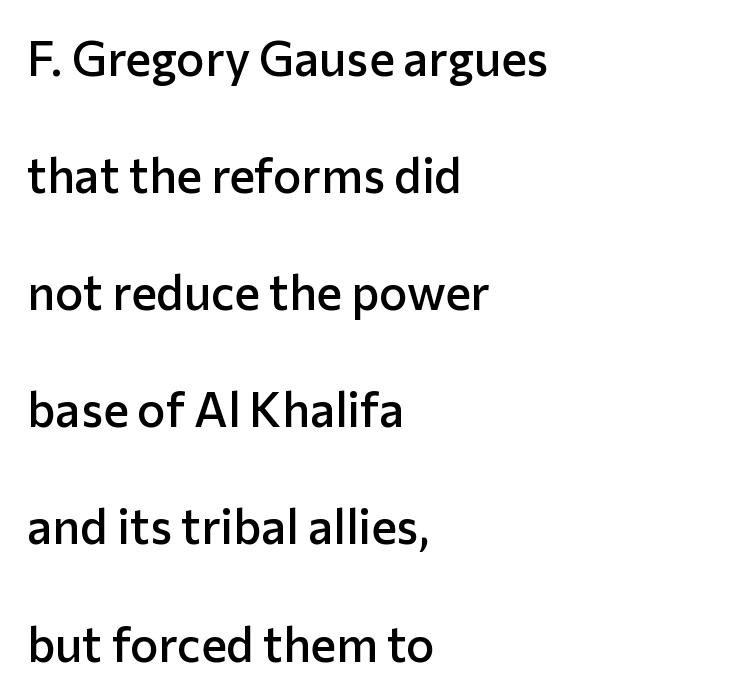
Unmarked baselines from the first word to the last. Which margin do the lines hug? The left one — the right edge is uneven. The strokes are fattened partway — semibold, not bold. How are the letters spaced? Ordinarily, with no added tracking.
